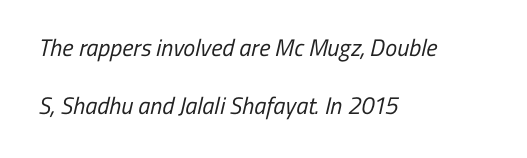
Q: Is the text bold? A: No.
Q: Is the text underlined? A: No.
Q: How is the paragraph aligned? A: Left-aligned.
Q: Is the spacing between letters normal or unusually wide? A: Normal.
Q: Is the spacing between lines tight, normal or loose? A: Loose.
